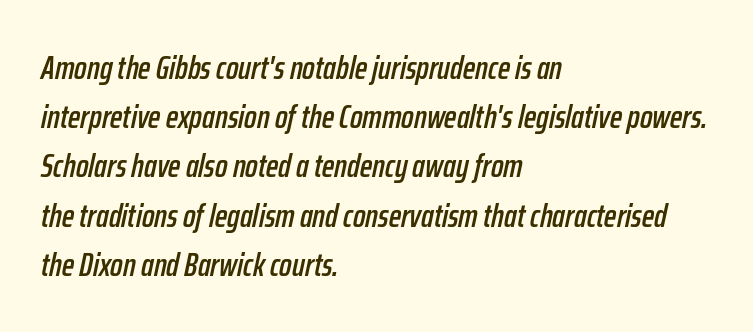
Q: Is the text italic (slanted)? A: Yes, it leans right by about 12 degrees.
Q: Is the text underlined? A: No.
Q: How is the paragraph aligned? A: Left-aligned.
Q: Is the spacing between letters normal or unusually wide? A: Normal.
Q: Is the spacing between lines tight, normal or loose? A: Normal.
Q: Width (condensed, normal, or wide)? A: Condensed.
Q: Stroke contrast? A: Low.
Q: x-height? A: Medium.
Q: Monospaced? A: No.
